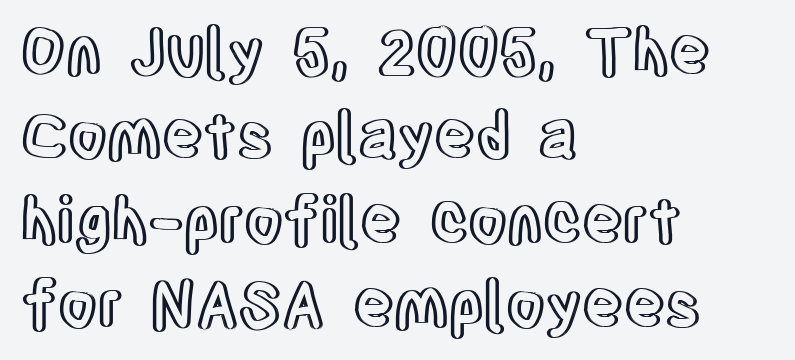
The image shows 63 px condensed type, upright; set left-aligned, normal line spacing (1.34x), normal letter spacing, not underlined; a large x-height.
